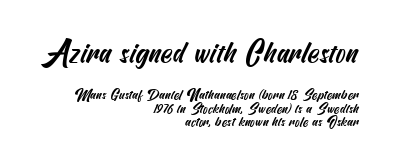
The image shows 30 px condensed sans-serif type; set right-aligned, tight line spacing (0.95x), normal letter spacing, not underlined; the first (top) block is 2.14x larger; medium stroke contrast and a small x-height.
